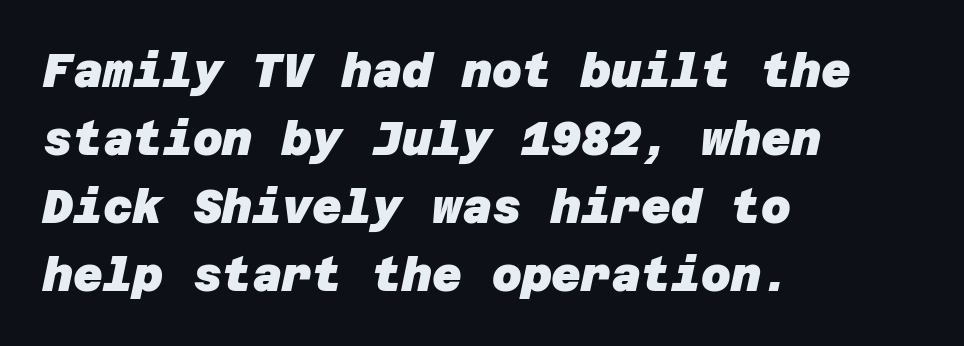
A normal amount of white space separates one row of letters from the next. A student would call this left alignment; a typographer would say flush left, rag right. A typesetter would label this face a sans. The line texture is even and compact thanks to regular tracking.
